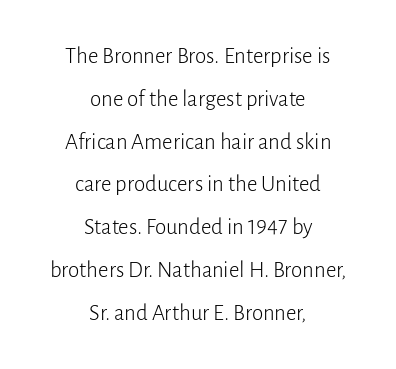
Q: Is the text bold? A: No.
Q: Is the text italic (slanted)? A: No, it is upright.
Q: Is the text underlined? A: No.
Q: How is the paragraph aligned? A: Centered.
Q: Is the spacing between letters normal or unusually wide? A: Normal.
